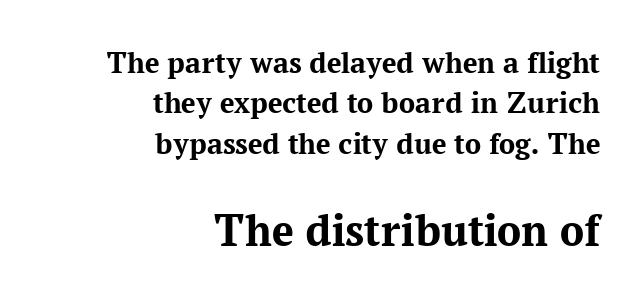
Observe the serifs anchoring each vertical stroke in this sample. Layout note: lines flush right. Tracking value appears to be zero — textbook default spacing. Tall strokes in this sample are plumb rather than angled.
